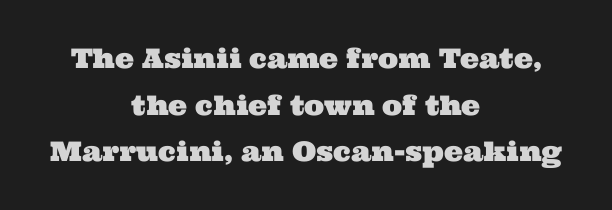
The image shows 27 px text type; set centered, line spacing 1.73x, normal letter spacing, not underlined.
